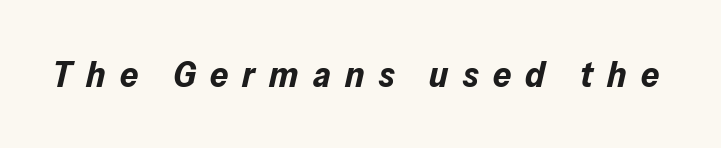
{"italic": "yes", "lean": "right", "slant_degrees": 13, "bold": "yes", "weight": "bold", "width": "normal", "stroke_contrast": "low", "x_height": "medium", "monospaced": "no", "underline": "no", "letter_spacing": "wide", "letter_spacing_em": 0.4, "glyph_px": 36}
